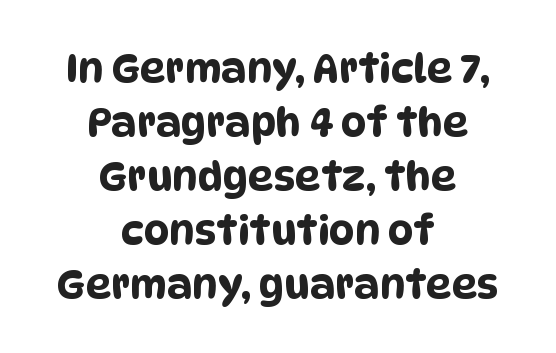
Q: Is the typeface a serif or a sans-serif typeface? A: Sans-serif.
Q: Is the text underlined? A: No.
Q: How is the paragraph aligned? A: Centered.
Q: Is the spacing between letters normal or unusually wide? A: Normal.
Q: Is the spacing between lines tight, normal or loose? A: Normal.
Q: Width (condensed, normal, or wide)? A: Condensed.
Q: Stroke contrast? A: Low.
Q: x-height? A: Large.
Q: Monospaced? A: No.
